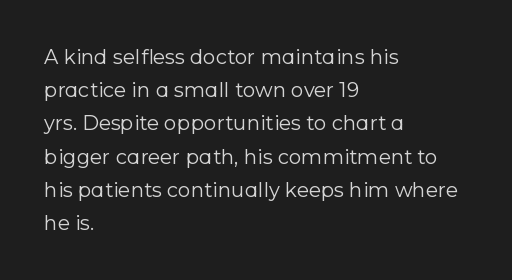
The image shows 20 px text type, upright; set left-aligned, normal line spacing (1.66x), normal letter spacing, not underlined.
